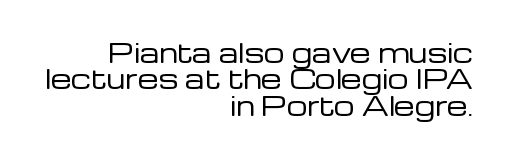
{"italic": "no", "bold": "no", "underline": "no", "align": "right", "line_spacing": "tight", "line_spacing_ratio": 1.01, "letter_spacing": "normal", "letter_spacing_em": 0.0, "glyph_px": 26}
